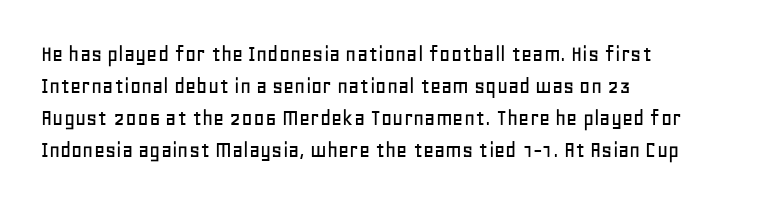
The image shows 24 px text type, upright; set left-aligned, normal line spacing (1.33x), normal letter spacing, not underlined.
